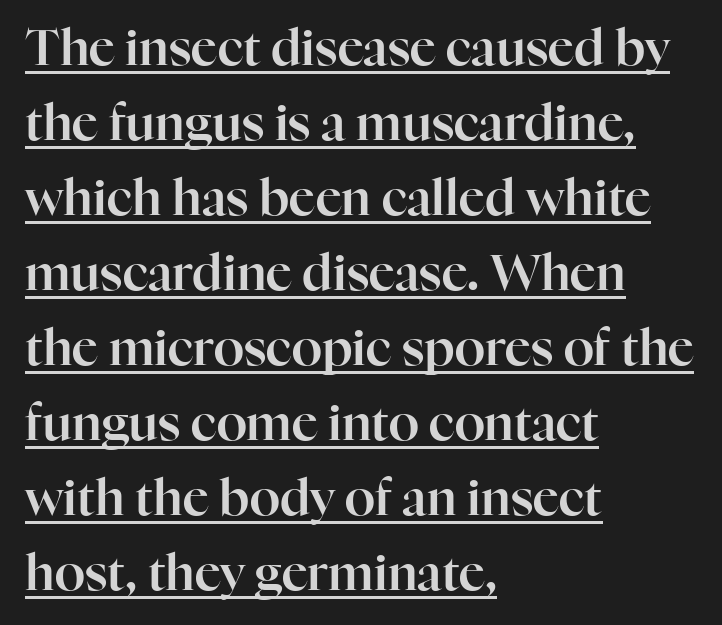
The image shows 50 px serif type, upright; set left-aligned, normal line spacing (1.5x), normal letter spacing, underlined; high stroke contrast and a medium x-height.
